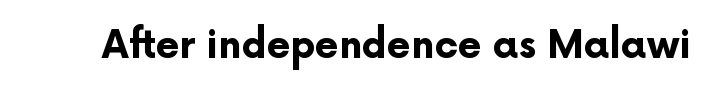
Q: Is the text bold? A: Yes.
Q: Is the text italic (slanted)? A: No, it is upright.
Q: Is the typeface a serif or a sans-serif typeface? A: Sans-serif.
Q: Is the text underlined? A: No.
Q: Is the spacing between letters normal or unusually wide? A: Normal.
Q: Width (condensed, normal, or wide)? A: Normal.
Q: Stroke contrast? A: Low.
Q: x-height? A: Medium.
Q: Monospaced? A: No.
